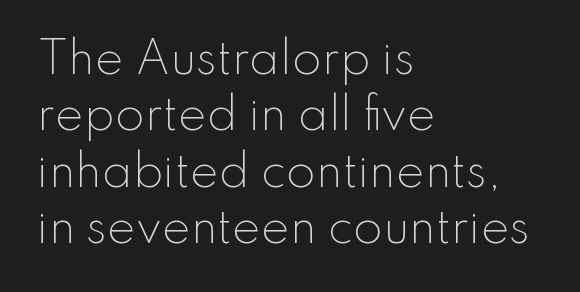
Q: Is the text bold? A: No.
Q: Is the text italic (slanted)? A: No, it is upright.
Q: Is the typeface a serif or a sans-serif typeface? A: Sans-serif.
Q: Is the text underlined? A: No.
Q: How is the paragraph aligned? A: Left-aligned.
Q: Is the spacing between letters normal or unusually wide? A: Normal.
Q: Is the spacing between lines tight, normal or loose? A: Normal.
Q: Width (condensed, normal, or wide)? A: Normal.
Q: Stroke contrast? A: Low.
Q: x-height? A: Small.
Q: Monospaced? A: No.
